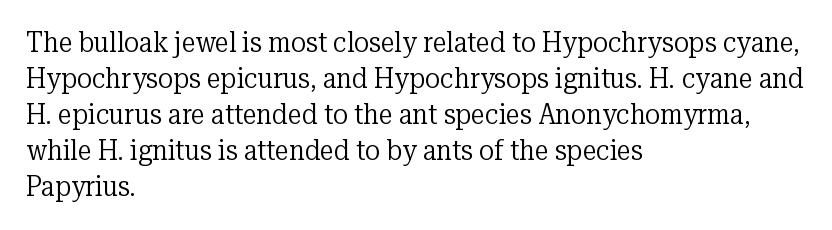
Q: Is the text bold? A: No.
Q: Is the text italic (slanted)? A: No, it is upright.
Q: Is the typeface a serif or a sans-serif typeface? A: Serif.
Q: Is the text underlined? A: No.
Q: How is the paragraph aligned? A: Left-aligned.
Q: Is the spacing between letters normal or unusually wide? A: Normal.
Q: Is the spacing between lines tight, normal or loose? A: Normal.
Q: Width (condensed, normal, or wide)? A: Normal.
Q: Stroke contrast? A: Low.
Q: x-height? A: Medium.
Q: Monospaced? A: No.
